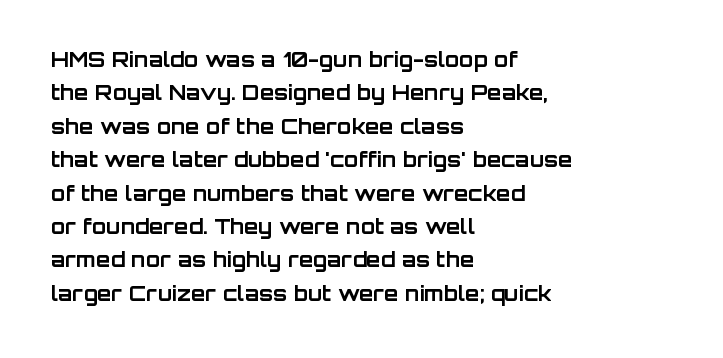
{"italic": "no", "bold": "yes", "underline": "no", "align": "left", "line_spacing": "normal", "line_spacing_ratio": 1.59, "letter_spacing": "normal", "letter_spacing_em": 0.0, "glyph_px": 21}
